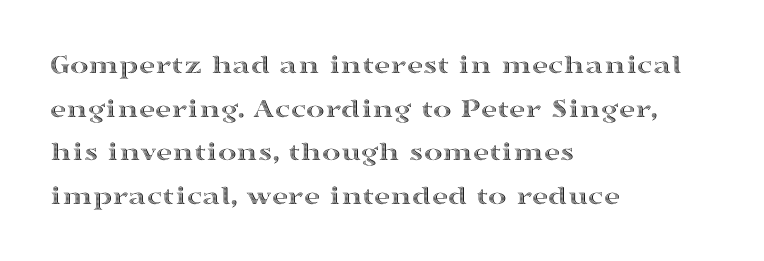
The image shows 28 px wide type, upright; set left-aligned, normal line spacing (1.56x), normal letter spacing, not underlined; a medium x-height.
